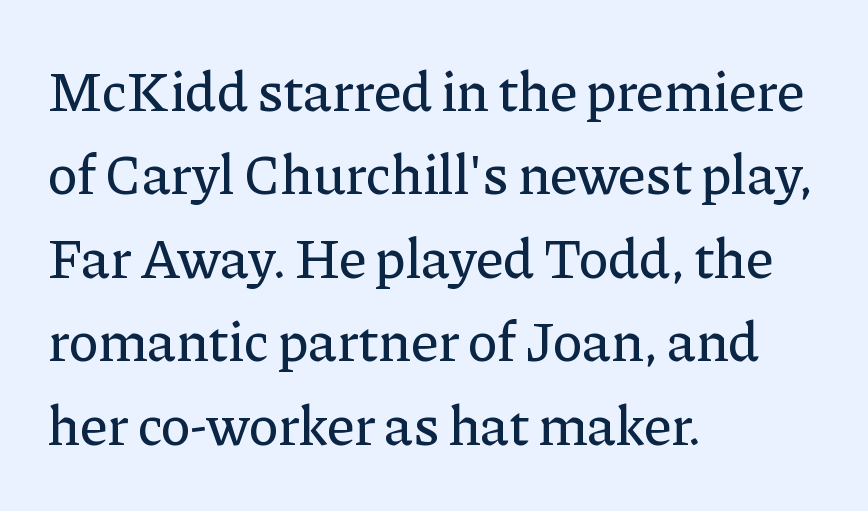
A typesetter would call this proportional, since set widths differ per character. The horizontal fit of the characters is conventional and even. Type without underlining. Caption: multi-line text, flush left, ragged right. Does the lettering tilt? It doesn't — this is upright. The text was rendered using a seriffed face with decorative stroke endings.
